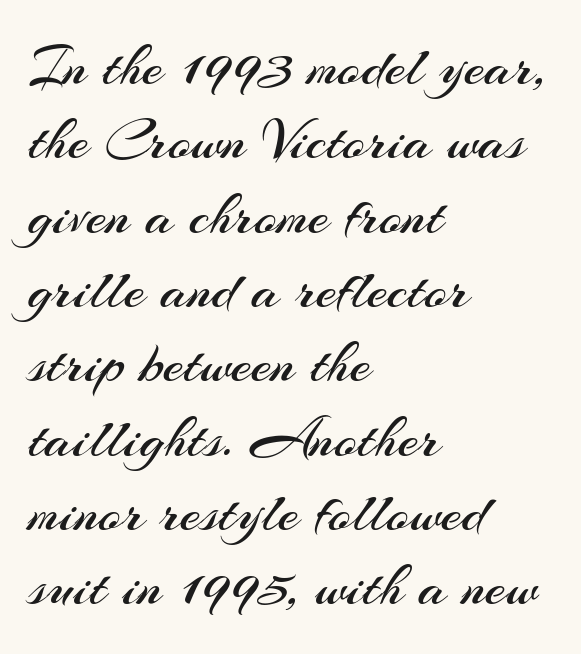
Casual observation: everything's shoved over to the left. The letters advance in unequal steps, a hallmark of proportional type. This rendering leaves character spacing at its baseline value. The weight would be labelled regular, book, light, or lighter still. Does the type have serifs? No, each stem ends abruptly. Quick note: underline off.
